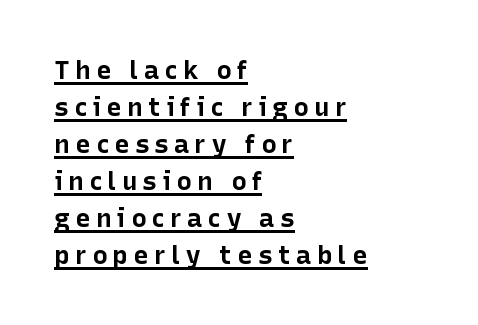
{"italic": "no", "bold": "yes", "underline": "yes", "align": "left", "line_spacing": "normal", "line_spacing_ratio": 1.42, "letter_spacing": "wide", "letter_spacing_em": 0.2, "glyph_px": 26}
